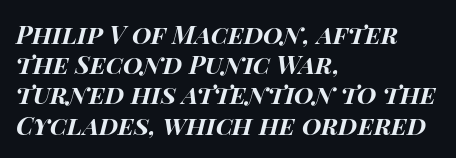
{"italic": "yes", "lean": "right", "slant_degrees": 15, "bold": "yes", "underline": "no", "align": "left", "line_spacing_ratio": 1.21, "letter_spacing": "normal", "letter_spacing_em": 0.0, "glyph_px": 25}
